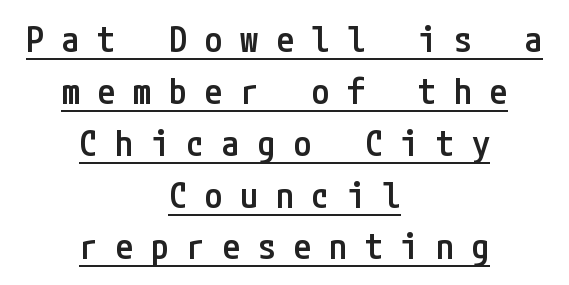
Neither beginnings nor endings align; midpoints do. Quick note: underline on. Note: no serifs on the glyphs. Substantial extra tracking has been applied to these lines. Every letter is mildly thick-stroked: semibold rather than bold. Characters remain perfectly vertical along every line.
